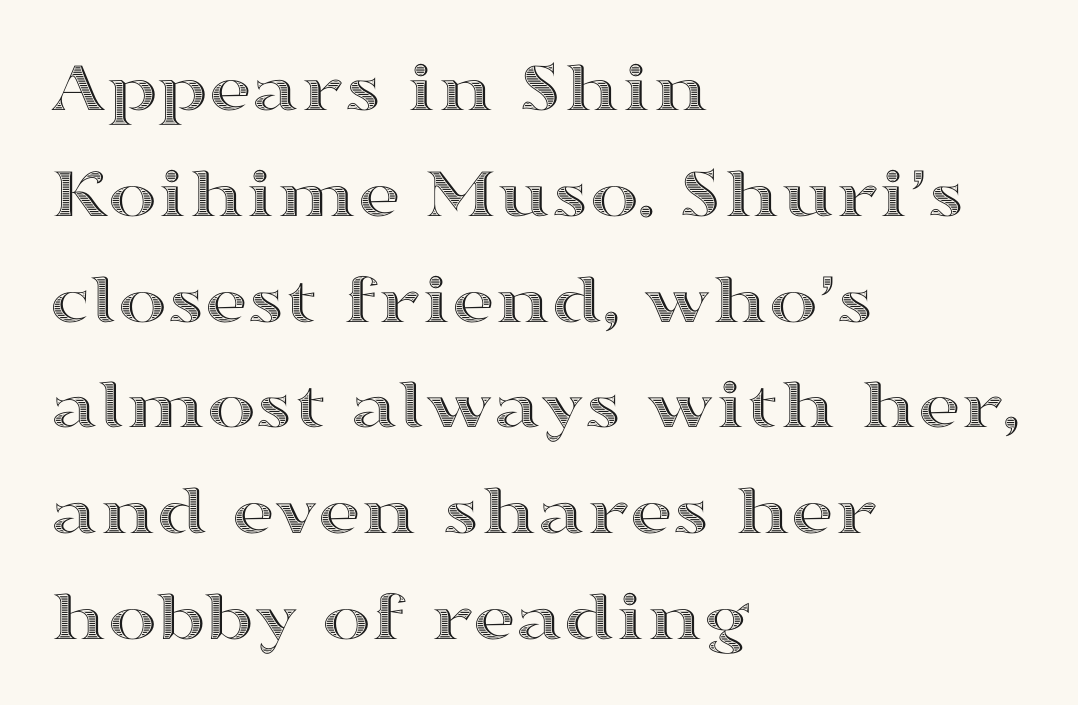
Q: Is the text italic (slanted)? A: No, it is upright.
Q: Is the text underlined? A: No.
Q: How is the paragraph aligned? A: Left-aligned.
Q: Is the spacing between letters normal or unusually wide? A: Normal.
Q: Is the spacing between lines tight, normal or loose? A: Normal.
Q: Width (condensed, normal, or wide)? A: Wide.
Q: x-height? A: Medium.
Q: Monospaced? A: No.
